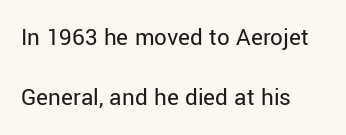
No extra ink here — the face is not bold. The space beneath each line is pristine and unruled. This rendering uses left alignment, leaving the right contour irregular. This sample uses plain, unmodified letter spacing.
